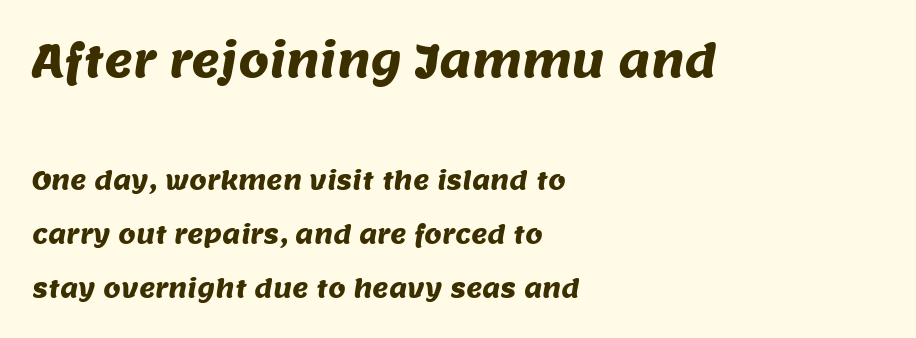
The vertical gap from one line to the next is large. The text block is weighted toward the left margin, trailing off unevenly rightward. Standard letterfit; no display-style spreading of the glyphs. Honestly, there is no underline to notice here at all. Serif or sans? Sans — the stroke terminals are bare.
